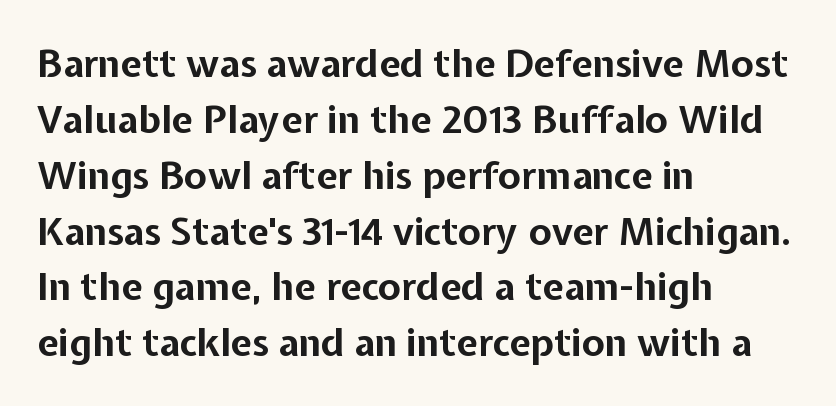
Q: Is the text bold? A: Yes.
Q: Is the text italic (slanted)? A: No, it is upright.
Q: Is the typeface a serif or a sans-serif typeface? A: Sans-serif.
Q: Is the text underlined? A: No.
Q: How is the paragraph aligned? A: Left-aligned.
Q: Is the spacing between letters normal or unusually wide? A: Normal.
Q: Is the spacing between lines tight, normal or loose? A: Normal.
Q: Width (condensed, normal, or wide)? A: Normal.
Q: Stroke contrast? A: Low.
Q: x-height? A: Medium.
Q: Monospaced? A: No.
